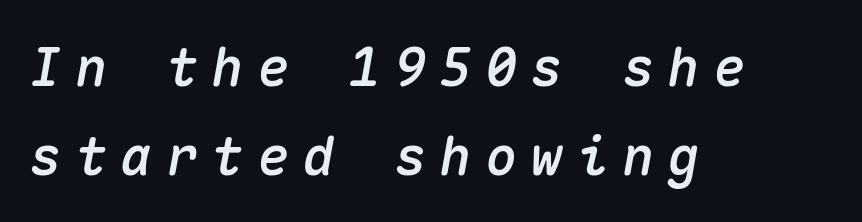
The image shows 53 px text type, italic (leaning right), monospaced; set left-aligned, normal line spacing (1.67x), unusually wide letter spacing (+0.26 em), not underlined; medium stroke contrast and a medium x-height.
